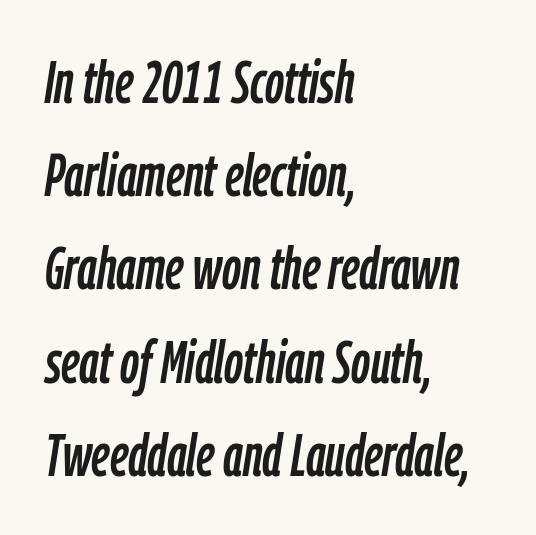
{"italic": "yes", "lean": "right", "slant_degrees": 9, "width": "condensed", "stroke_contrast": "low", "x_height": "medium", "monospaced": "no", "underline": "no", "align": "left", "line_spacing": "normal", "line_spacing_ratio": 1.58, "letter_spacing": "normal", "letter_spacing_em": 0.0, "glyph_px": 59}
